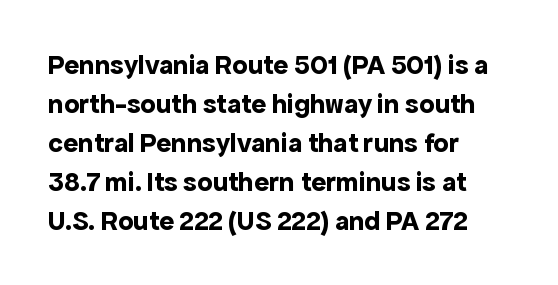
Q: Is the text bold? A: Yes.
Q: Is the text italic (slanted)? A: No, it is upright.
Q: Is the typeface a serif or a sans-serif typeface? A: Sans-serif.
Q: Is the text underlined? A: No.
Q: How is the paragraph aligned? A: Left-aligned.
Q: Is the spacing between letters normal or unusually wide? A: Normal.
Q: Is the spacing between lines tight, normal or loose? A: Normal.
Q: Width (condensed, normal, or wide)? A: Normal.
Q: x-height? A: Medium.
Q: Monospaced? A: No.
